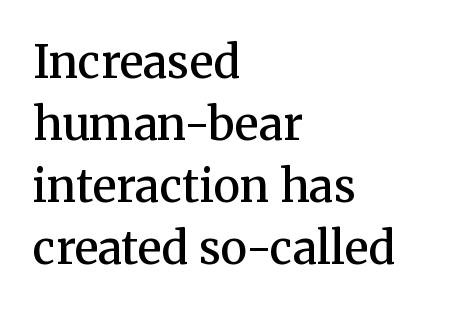
The image shows 45 px semibold serif type, upright; set left-aligned, normal line spacing (1.38x), normal letter spacing, not underlined; medium stroke contrast and a medium x-height.
